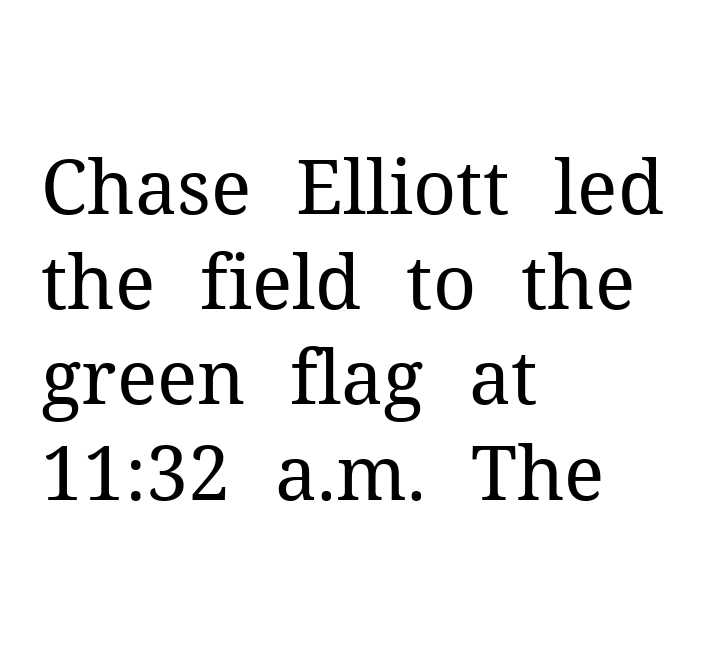
{"serif": "yes", "italic": "no", "bold": "no", "weight": "regular", "width": "normal", "stroke_contrast": "medium", "x_height": "medium", "monospaced": "no", "underline": "no", "align": "left", "line_spacing": "normal", "line_spacing_ratio": 1.27, "letter_spacing": "normal", "letter_spacing_em": 0.0, "glyph_px": 75}
